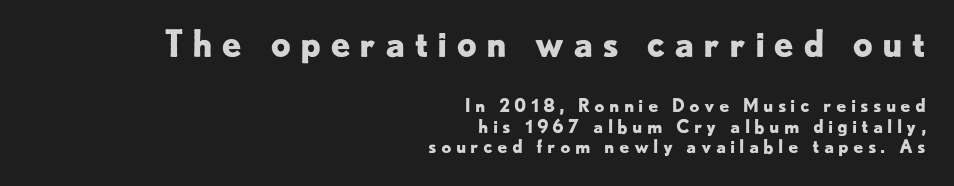
{"serif": "no", "italic": "no", "bold": "yes", "weight": "bold", "width": "normal", "stroke_contrast": "low", "x_height": "small", "monospaced": "no", "underline": "no", "align": "right", "line_spacing": "tight", "line_spacing_ratio": 1.13, "letter_spacing": "wide", "letter_spacing_em": 0.23, "larger_block": "first", "size_ratio": 2.0, "glyph_px": 36}
